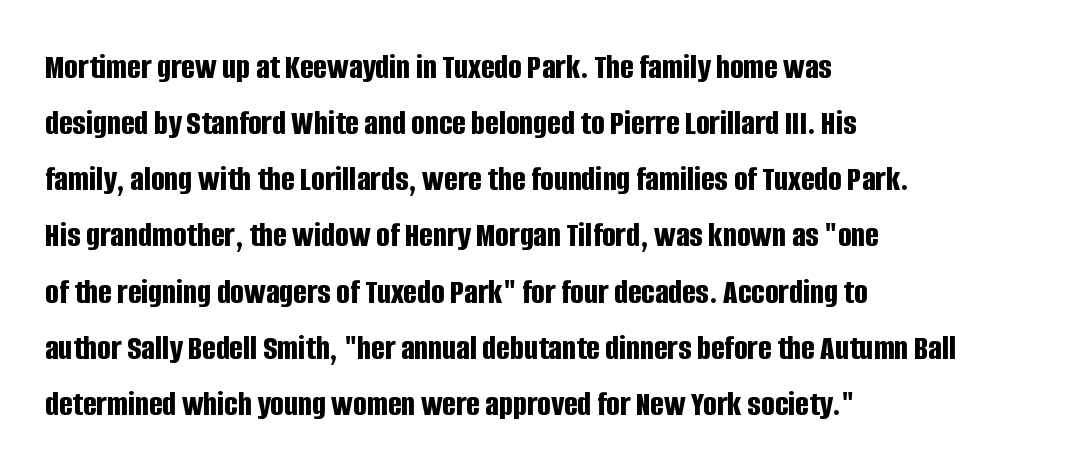
Examine the stroke ends and you'll find no serifs. The gap between lines stays unmarked. Successive baselines arrive at the customary interval. Each letter keeps its own natural width here, so spacing adapts to shape.
